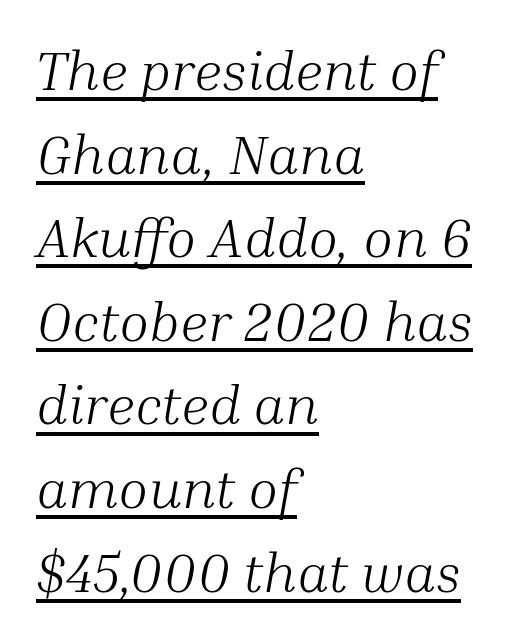
The paragraph shown leans on its left margin. Letter spacing: default. This is oblique type, the kind used for emphasis or titles. Look at the bottom of the vertical strokes: they flare into serifs here. Compared with typical paragraphs, the rows here are spaced about the same. A typesetter would call this proportional, since set widths differ per character.
